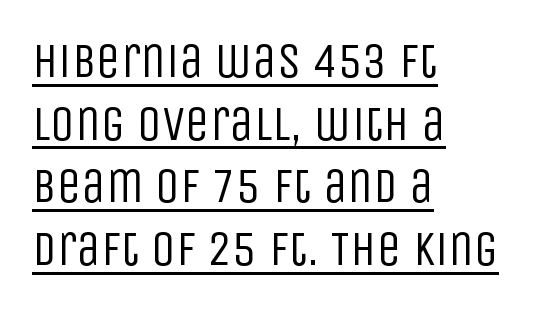
{"serif": "no", "italic": "no", "bold": "no", "weight": "regular", "width": "condensed", "stroke_contrast": "low", "x_height": "large", "monospaced": "no", "underline": "yes", "align": "left", "line_spacing": "normal", "line_spacing_ratio": 1.28, "letter_spacing": "normal", "letter_spacing_em": 0.0, "glyph_px": 49}
